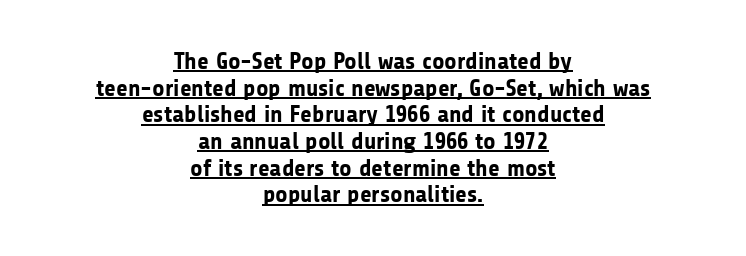
{"italic": "no", "bold": "yes", "underline": "yes", "align": "center", "line_spacing": "tight", "line_spacing_ratio": 1.11, "letter_spacing": "normal", "letter_spacing_em": 0.0, "glyph_px": 24}
